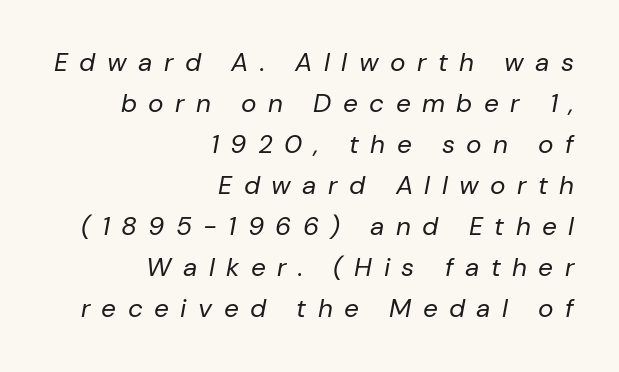
The image shows 26 px text type, italic (leaning right); set right-aligned, normal line spacing (1.58x), unusually wide letter spacing (+0.44 em), not underlined.
